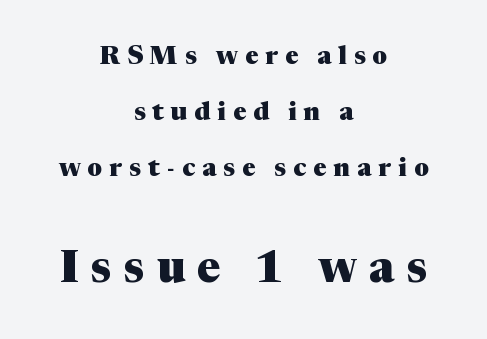
Q: Is the text bold? A: Yes.
Q: Is the text italic (slanted)? A: No, it is upright.
Q: Is the typeface a serif or a sans-serif typeface? A: Serif.
Q: Is the text underlined? A: No.
Q: How is the paragraph aligned? A: Centered.
Q: Is the spacing between letters normal or unusually wide? A: Unusually wide.
Q: Is the spacing between lines tight, normal or loose? A: Loose.
Q: Which block of text is set in a larger size, the first (top) or the second (bottom)? A: The second (bottom) one.
Q: Width (condensed, normal, or wide)? A: Normal.
Q: Stroke contrast? A: Medium.
Q: x-height? A: Medium.
Q: Monospaced? A: No.
